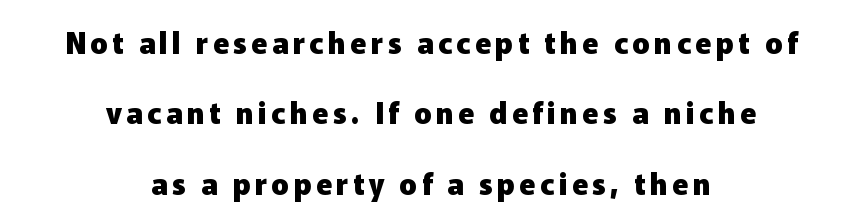
Q: Is the text bold? A: Yes.
Q: Is the text italic (slanted)? A: No, it is upright.
Q: Is the typeface a serif or a sans-serif typeface? A: Sans-serif.
Q: Is the text underlined? A: No.
Q: How is the paragraph aligned? A: Centered.
Q: Is the spacing between lines tight, normal or loose? A: Loose.
Q: Width (condensed, normal, or wide)? A: Normal.
Q: Stroke contrast? A: Low.
Q: x-height? A: Medium.
Q: Monospaced? A: No.
